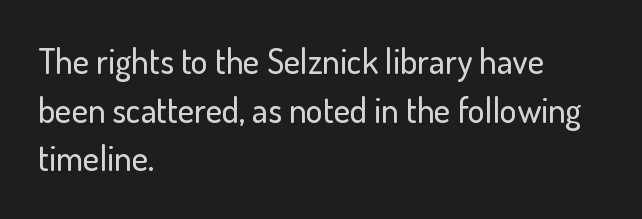
The image shows 35 px sans-serif type, upright; set left-aligned, normal line spacing (1.39x), normal letter spacing, not underlined; low stroke contrast and a small x-height.
